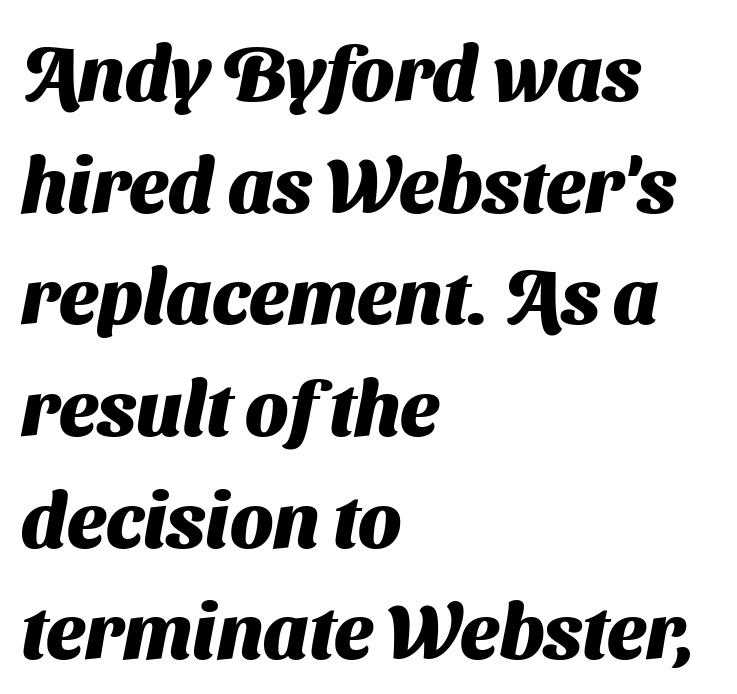
This is heavy type, rendered in bold. Typographically, this falls in the sans-serif category. Regular leading. Alignment: flush left. Underlining? Definitely not there. You could not count columns in this text — the font is proportionally spaced.
